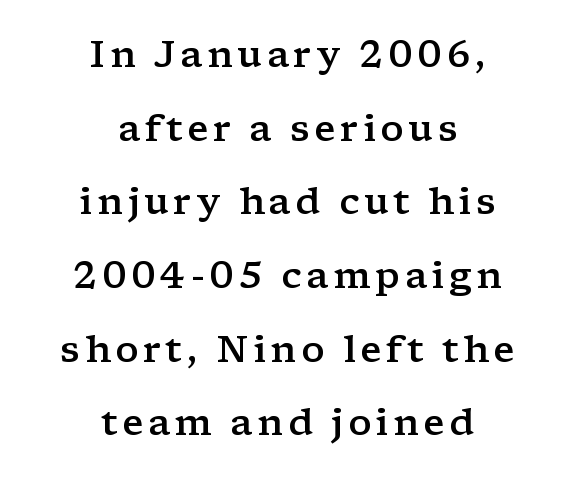
Q: Is the text bold? A: Semi-bold.
Q: Is the text italic (slanted)? A: No, it is upright.
Q: Is the typeface a serif or a sans-serif typeface? A: Serif.
Q: Is the text underlined? A: No.
Q: How is the paragraph aligned? A: Centered.
Q: Is the spacing between lines tight, normal or loose? A: Loose.
Q: Width (condensed, normal, or wide)? A: Wide.
Q: Stroke contrast? A: Low.
Q: x-height? A: Medium.
Q: Monospaced? A: No.
